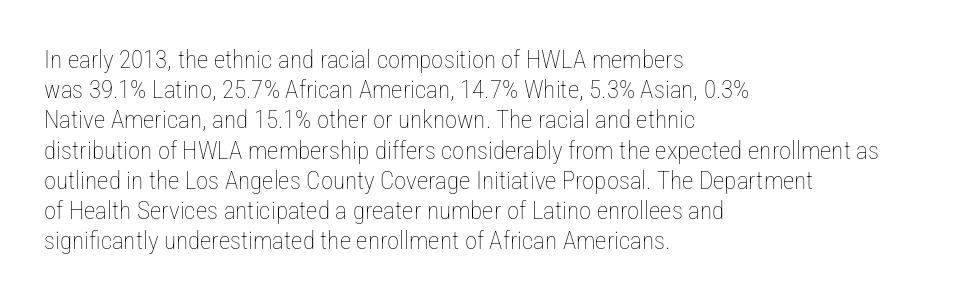
Q: Is the text bold? A: No.
Q: Is the text italic (slanted)? A: No, it is upright.
Q: Is the text underlined? A: No.
Q: How is the paragraph aligned? A: Left-aligned.
Q: Is the spacing between letters normal or unusually wide? A: Normal.
